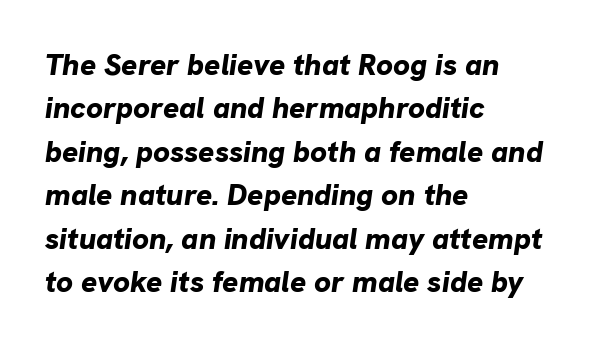
{"italic": "yes", "lean": "right", "slant_degrees": 8, "bold": "yes", "weight": "bold", "width": "normal", "stroke_contrast": "low", "x_height": "medium", "monospaced": "no", "underline": "no", "align": "left", "line_spacing": "normal", "line_spacing_ratio": 1.45, "letter_spacing": "normal", "letter_spacing_em": 0.0, "glyph_px": 30}
